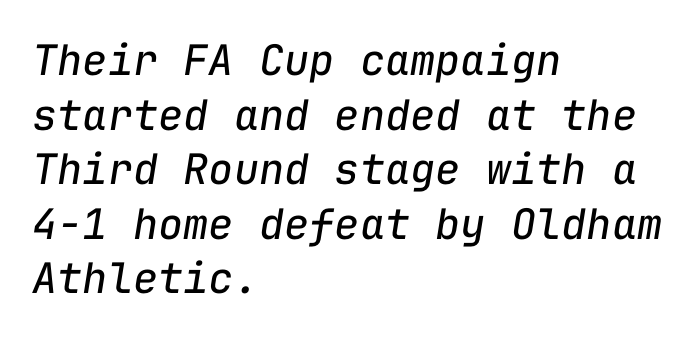
The image shows 42 px regular-weight type, italic (leaning right), monospaced; set left-aligned, normal line spacing (1.3x), normal letter spacing, not underlined; low stroke contrast and a medium x-height.
